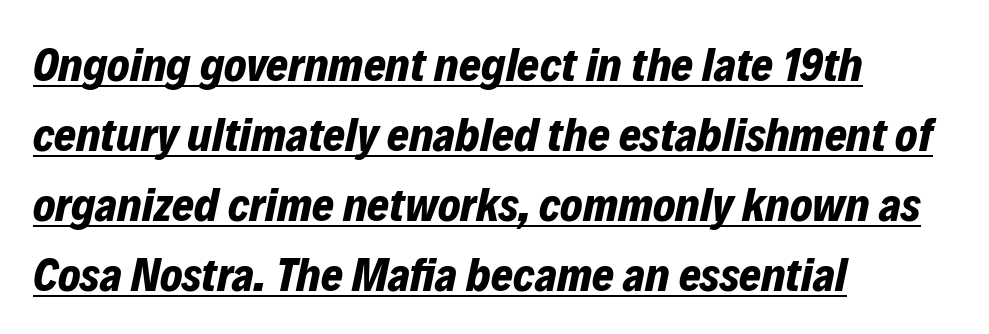
This is heavy type, rendered in bold. These lines are set flush left with a ragged right edge. Observe the lean: these are italic letterforms. Do the characters align in a grid? No, the font is proportional. The line texture is even and compact thanks to regular tracking.
